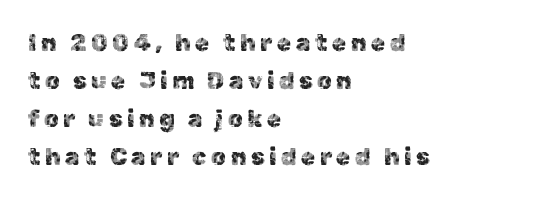
Q: Is the text italic (slanted)? A: No, it is upright.
Q: Is the text underlined? A: No.
Q: How is the paragraph aligned? A: Left-aligned.
Q: Is the spacing between lines tight, normal or loose? A: Normal.
